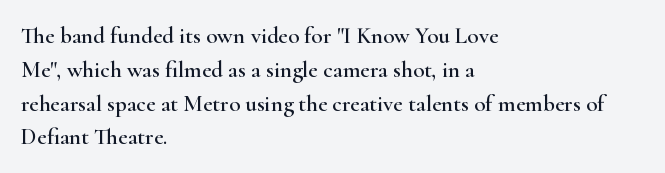
{"italic": "no", "underline": "no", "align": "left", "line_spacing": "normal", "line_spacing_ratio": 1.47, "letter_spacing": "normal", "letter_spacing_em": 0.0, "glyph_px": 23}
